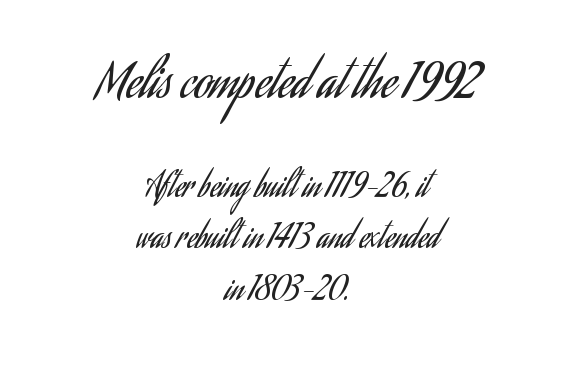
The image shows 48 px regular-weight, condensed sans-serif type; set centered, normal line spacing (1.6x), normal letter spacing, not underlined; the first (top) block is 1.5x larger; low stroke contrast and a small x-height.
